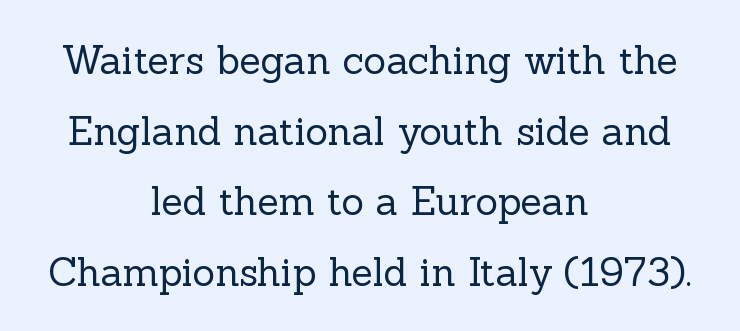
The line texture is even and compact thanks to regular tracking. Style check: upright. Little horizontal feet cap the strokes, marking this as serif type. Horizontally, the lines are justified to the midpoint only. The baseline area is clear.
